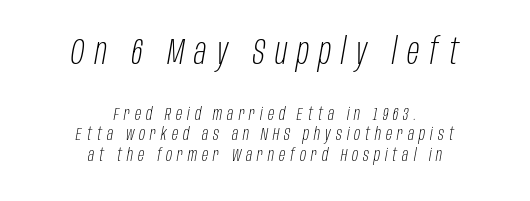
Q: Is the text bold? A: No.
Q: Is the text italic (slanted)? A: Yes, it leans right by about 10 degrees.
Q: Is the text underlined? A: No.
Q: How is the paragraph aligned? A: Centered.
Q: Is the spacing between letters normal or unusually wide? A: Unusually wide.
Q: Is the spacing between lines tight, normal or loose? A: Tight.
Q: Which block of text is set in a larger size, the first (top) or the second (bottom)? A: The first (top) one.
Q: Width (condensed, normal, or wide)? A: Condensed.
Q: Stroke contrast? A: Low.
Q: x-height? A: Large.
Q: Monospaced? A: No.
